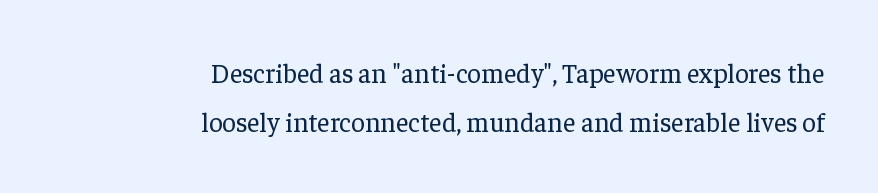
No extra ink here — the face is not bold. The rendering anchors every line to the right-hand side. Style check: upright. Here the glyphs are tracked normally, forming tight word shapes.
